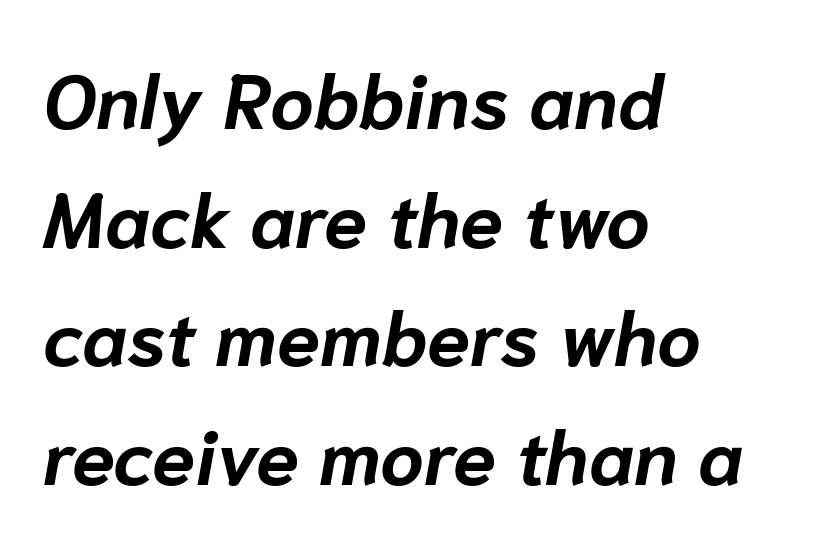
Q: Is the text bold? A: Yes.
Q: Is the text italic (slanted)? A: Yes, it leans right by about 10 degrees.
Q: Is the text underlined? A: No.
Q: How is the paragraph aligned? A: Left-aligned.
Q: Is the spacing between letters normal or unusually wide? A: Normal.
Q: Is the spacing between lines tight, normal or loose? A: Normal.
Q: Width (condensed, normal, or wide)? A: Normal.
Q: Stroke contrast? A: Low.
Q: x-height? A: Medium.
Q: Monospaced? A: No.
